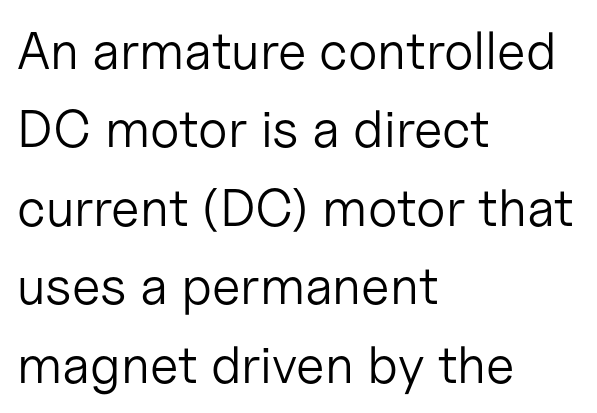
The rendering uses a moderate line-height, typical for paragraphs. Honestly, the letter spacing is just normal — you wouldn't notice it. The space beneath each line is pristine and unruled. The lines are quadded left.
